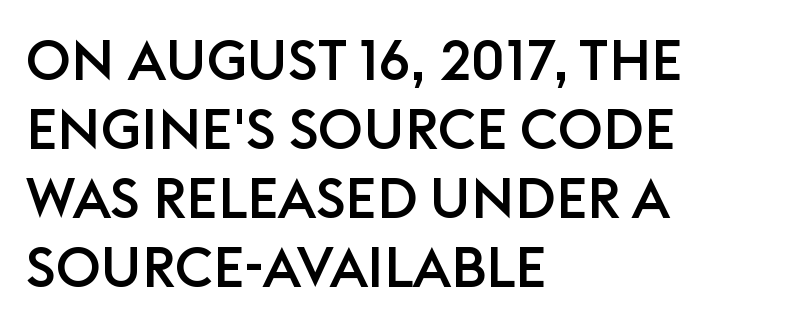
Q: Is the text italic (slanted)? A: No, it is upright.
Q: Is the typeface a serif or a sans-serif typeface? A: Sans-serif.
Q: Is the text underlined? A: No.
Q: How is the paragraph aligned? A: Left-aligned.
Q: Is the spacing between letters normal or unusually wide? A: Normal.
Q: Width (condensed, normal, or wide)? A: Normal.
Q: Stroke contrast? A: Low.
Q: x-height? A: Large.
Q: Monospaced? A: No.
